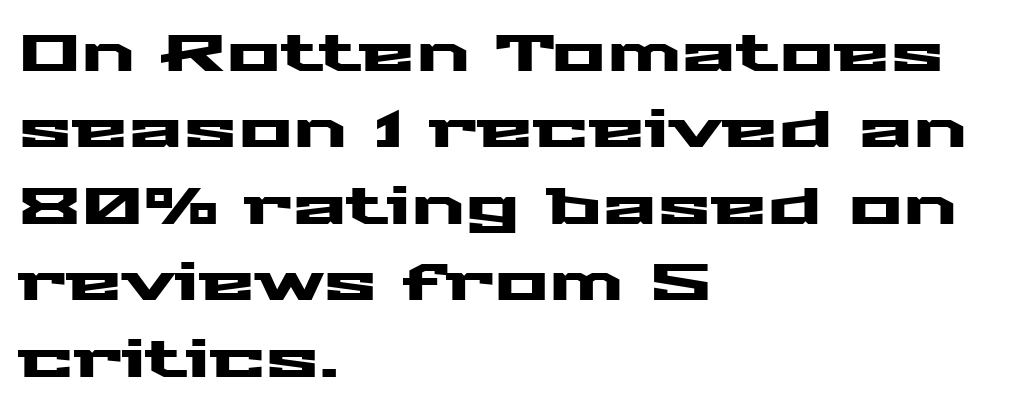
{"serif": "no", "italic": "no", "width": "wide", "stroke_contrast": "medium", "x_height": "medium", "monospaced": "no", "underline": "no", "align": "left", "line_spacing": "normal", "line_spacing_ratio": 1.5, "letter_spacing": "normal", "letter_spacing_em": 0.0, "glyph_px": 51}
